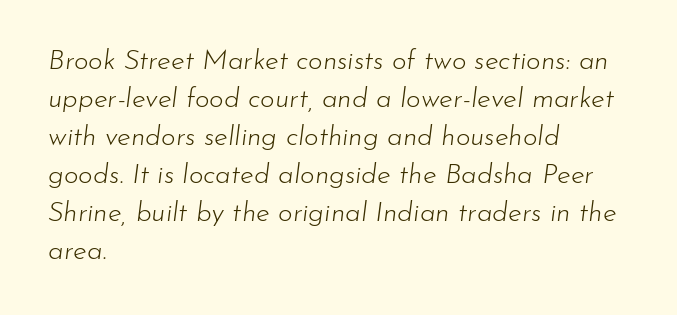
The face used here is proportionally spaced, like ordinary book or web type. Every character sits at an angle, as italics do. Left-aligned paragraph, ragged on the right. These lines sit exactly where default settings would place them. The specimen omits any rule beneath the text block's lines.
